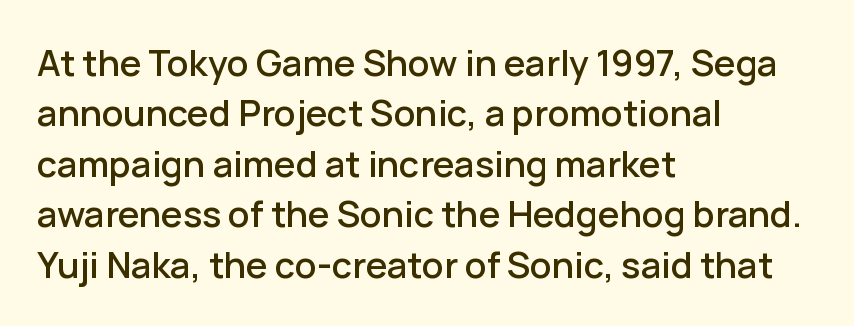
The image shows 36 px sans-serif type, upright; set left-aligned, normal line spacing (1.4x), normal letter spacing, not underlined; low stroke contrast and a medium x-height.
